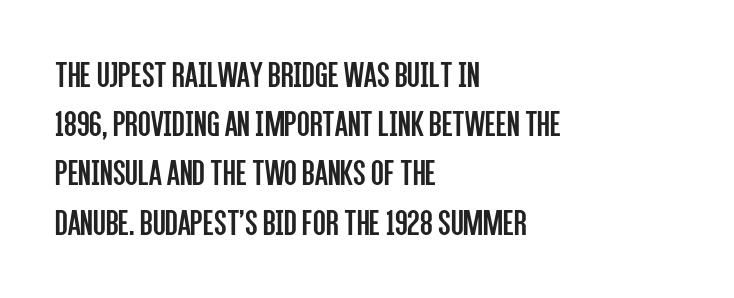
Proportional: the letters do not fall into vertical columns. The glyphs are unaccompanied by any horizontal stroke below them. The typography opts for an upright posture over an oblique one. Nothing heavy about these letters — not bold at all. The characters display no serif detailing; their extremities are plain. How would I describe the line gaps? Plain and ordinary.
